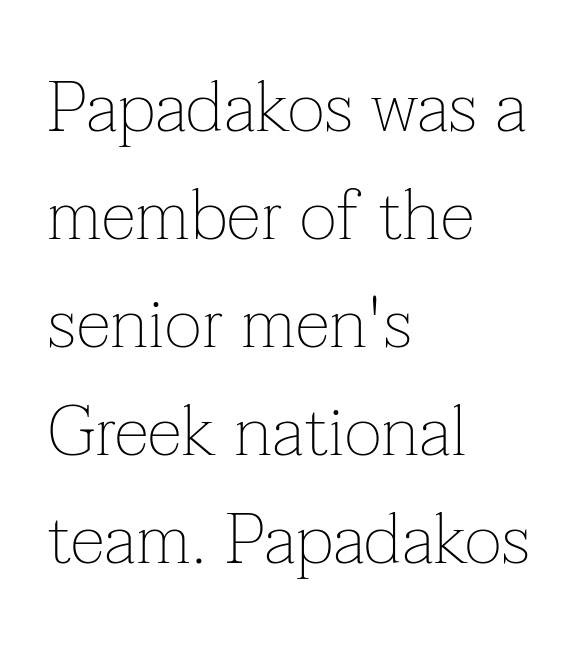
Q: Is the text bold? A: No.
Q: Is the text italic (slanted)? A: No, it is upright.
Q: Is the typeface a serif or a sans-serif typeface? A: Serif.
Q: Is the text underlined? A: No.
Q: How is the paragraph aligned? A: Left-aligned.
Q: Is the spacing between letters normal or unusually wide? A: Normal.
Q: Is the spacing between lines tight, normal or loose? A: Normal.
Q: Width (condensed, normal, or wide)? A: Normal.
Q: Stroke contrast? A: Low.
Q: x-height? A: Medium.
Q: Monospaced? A: No.
